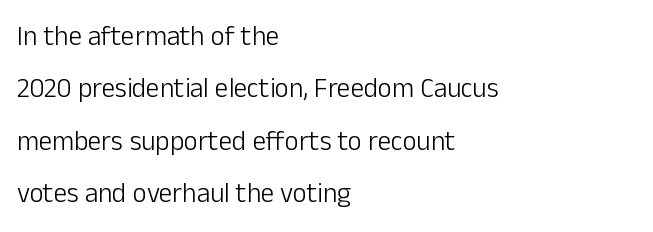
Each stroke keeps to a modest, everyday thickness or less. Designer's note — italics off, roman on. All the whitespace from short lines collects on the right. Successive baselines arrive slowly, with a big drop between each. Only glyphs here, with clear space below each row.
